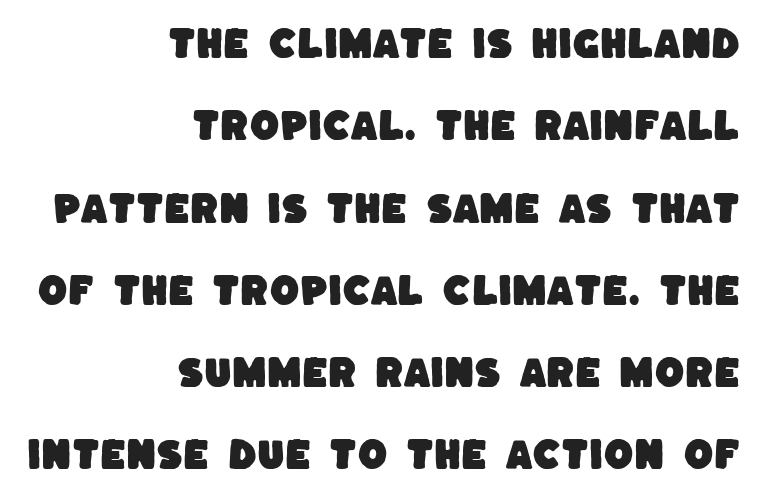
Q: Is the typeface a serif or a sans-serif typeface? A: Sans-serif.
Q: Is the text underlined? A: No.
Q: How is the paragraph aligned? A: Right-aligned.
Q: Is the spacing between letters normal or unusually wide? A: Normal.
Q: Is the spacing between lines tight, normal or loose? A: Loose.
Q: Width (condensed, normal, or wide)? A: Normal.
Q: Stroke contrast? A: Low.
Q: x-height? A: Large.
Q: Monospaced? A: No.
